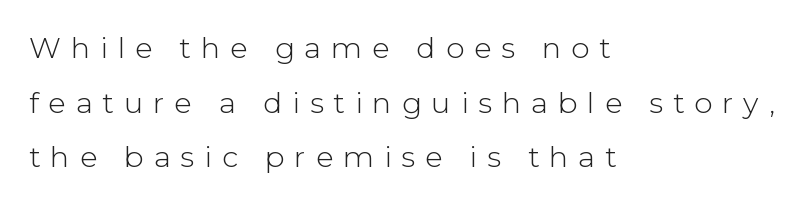
Typographically, this falls in the sans-serif category. The line texture is sparse and dotted thanks to wide tracking. The face used here is proportionally spaced, like ordinary book or web type. Leftover space on each line is placed entirely after the last word. Clear beneath every line of the passage. The letters stand straight up with perfectly vertical stems.
